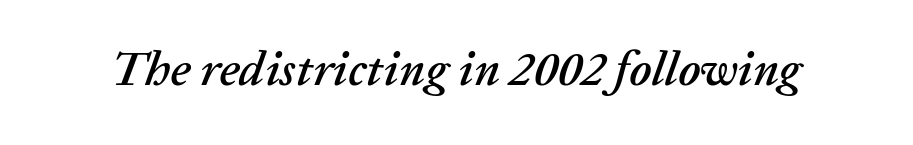
The image shows 48 px text type, italic (leaning right); set normal letter spacing, not underlined; low stroke contrast and a medium x-height.
